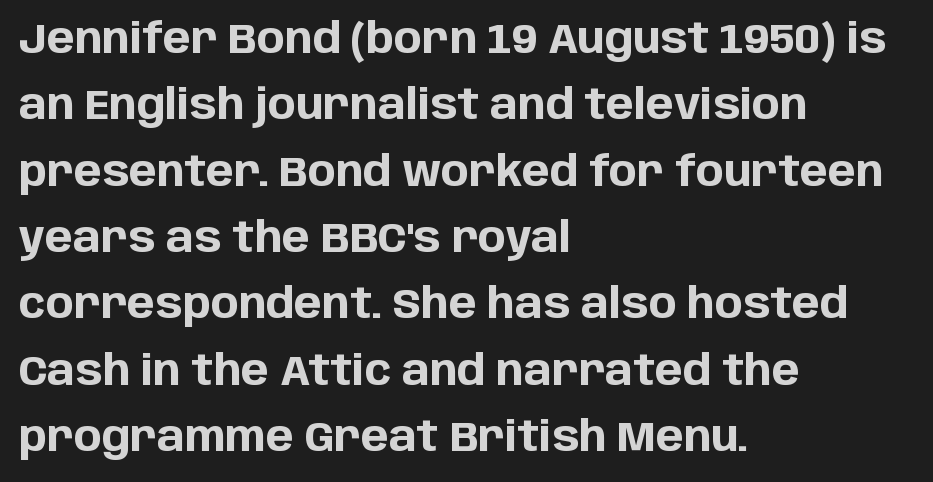
Q: Is the text bold? A: Yes.
Q: Is the text italic (slanted)? A: No, it is upright.
Q: Is the typeface a serif or a sans-serif typeface? A: Sans-serif.
Q: Is the text underlined? A: No.
Q: How is the paragraph aligned? A: Left-aligned.
Q: Is the spacing between letters normal or unusually wide? A: Normal.
Q: Is the spacing between lines tight, normal or loose? A: Normal.
Q: Width (condensed, normal, or wide)? A: Normal.
Q: Stroke contrast? A: Low.
Q: x-height? A: Large.
Q: Monospaced? A: No.
